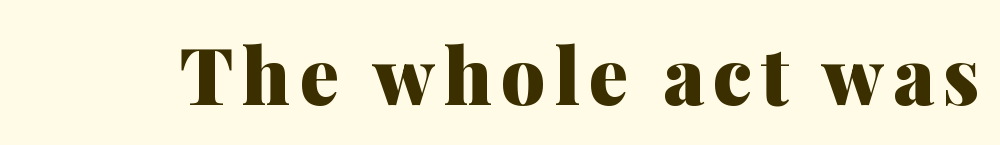
The image shows 78 px heavy serif type, upright; set not underlined; medium stroke contrast and a medium x-height.
